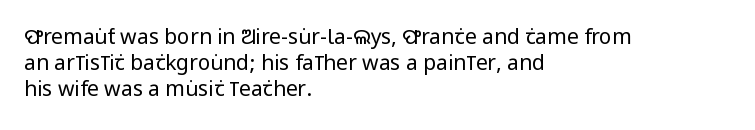
Does extra space separate the letters? No, they use regular spacing. Layout note: lines flush left. The area under the type is left untouched. This reads as an unemphasized weight, regular at the heaviest. This is roman type, the default non-slanted kind. Vertical spacing — default.
